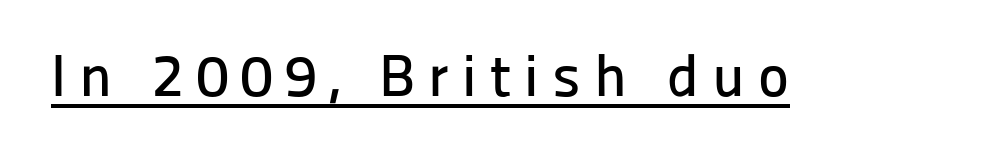
Caption: lettering with a line underneath. The axis of the letterforms is exactly vertical. Are there feet on the stems? There aren't — it's a sans. A typesetter would call this proportional, since set widths differ per character. The horizontal fit of the characters is loose and conspicuously gappy.
